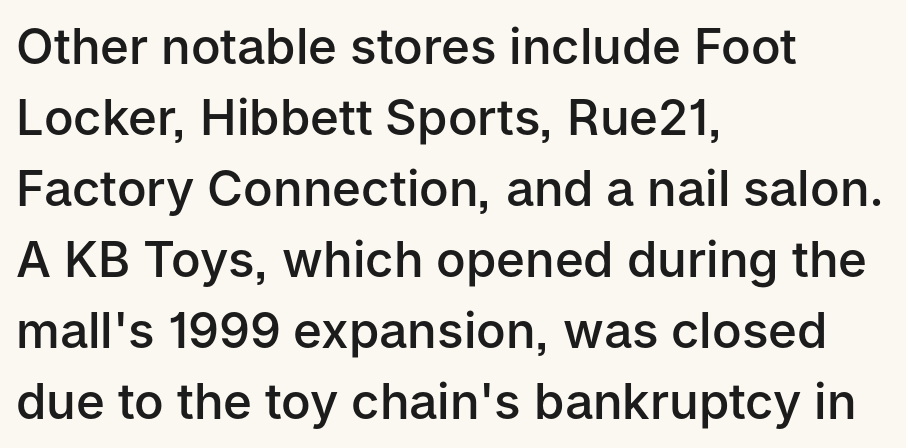
The image shows 49 px semibold sans-serif type, upright; set left-aligned, normal line spacing (1.45x), normal letter spacing, not underlined; low stroke contrast and a medium x-height.
